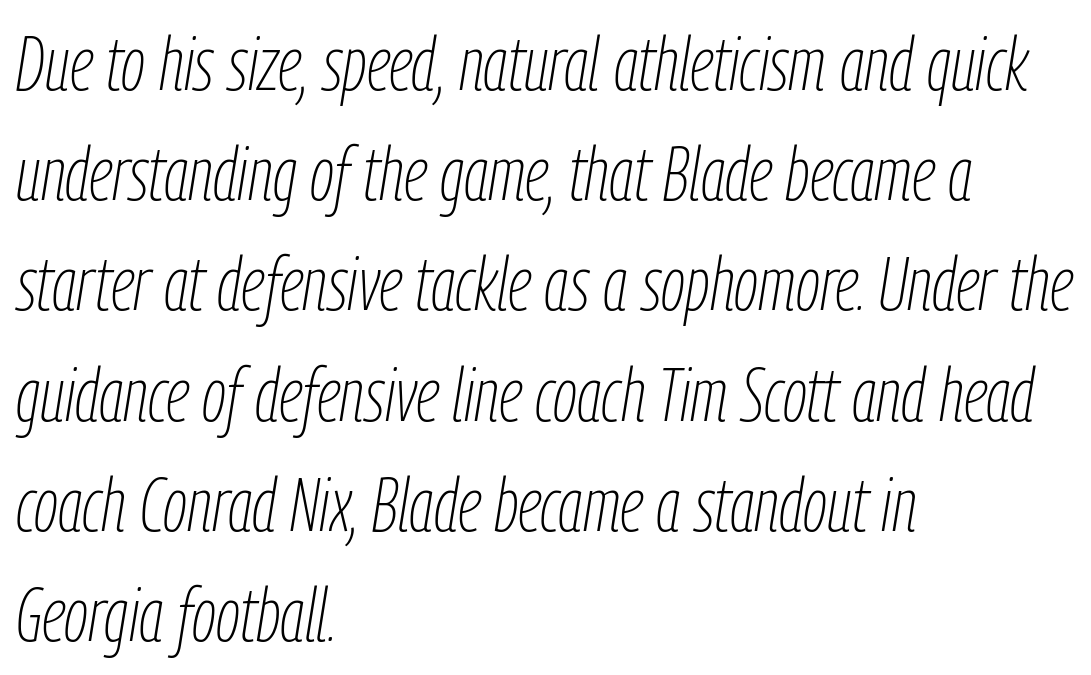
Q: Is the text bold? A: No.
Q: Is the text italic (slanted)? A: Yes, it leans right by about 9 degrees.
Q: Is the text underlined? A: No.
Q: How is the paragraph aligned? A: Left-aligned.
Q: Is the spacing between letters normal or unusually wide? A: Normal.
Q: Is the spacing between lines tight, normal or loose? A: Normal.
Q: Width (condensed, normal, or wide)? A: Condensed.
Q: Stroke contrast? A: Low.
Q: x-height? A: Medium.
Q: Monospaced? A: No.
